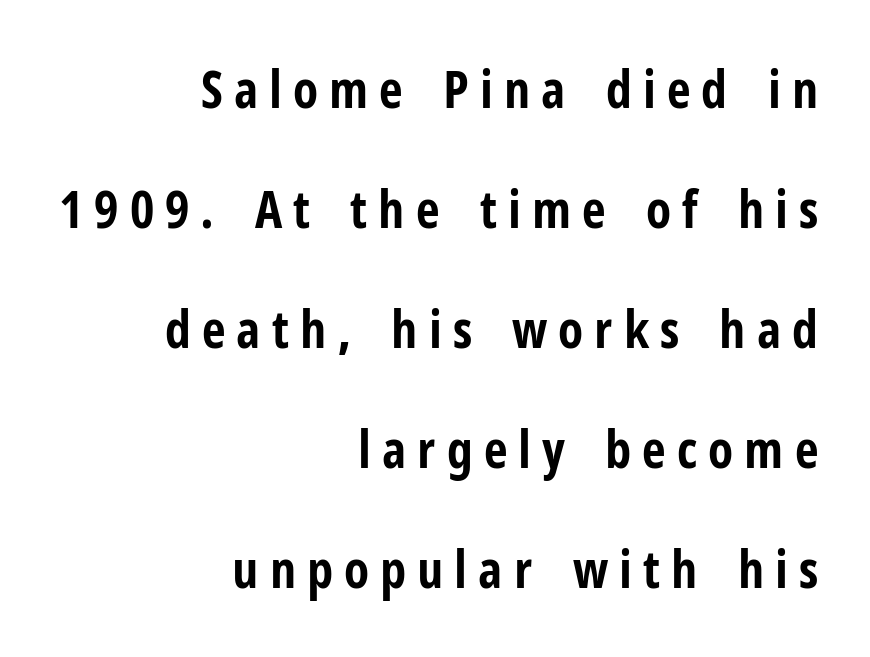
{"serif": "no", "italic": "no", "bold": "yes", "weight": "bold", "width": "condensed", "stroke_contrast": "low", "x_height": "medium", "monospaced": "no", "underline": "no", "align": "right", "line_spacing": "loose", "line_spacing_ratio": 2.31, "letter_spacing": "wide", "letter_spacing_em": 0.21, "glyph_px": 52}
